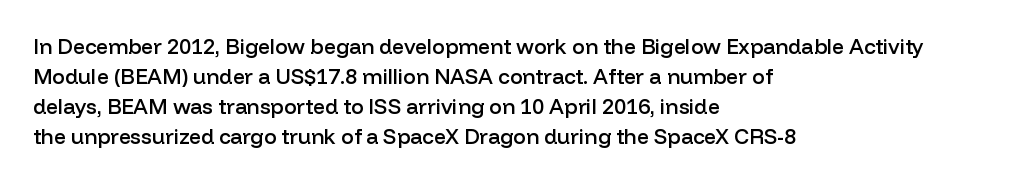
The image shows 21 px text type, upright; set left-aligned, normal line spacing (1.43x), normal letter spacing, not underlined.
